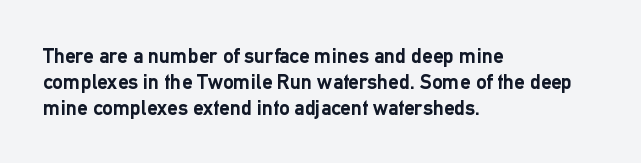
{"italic": "no", "bold": "yes", "underline": "no", "align": "left", "line_spacing_ratio": 1.23, "letter_spacing": "normal", "letter_spacing_em": 0.0, "glyph_px": 21}
